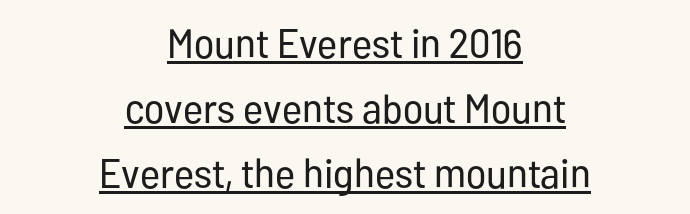
{"serif": "no", "italic": "no", "bold": "no", "weight": "regular", "width": "condensed", "stroke_contrast": "low", "x_height": "medium", "monospaced": "no", "underline": "yes", "align": "center", "line_spacing": "normal", "line_spacing_ratio": 1.58, "letter_spacing": "normal", "letter_spacing_em": 0.0, "glyph_px": 41}
